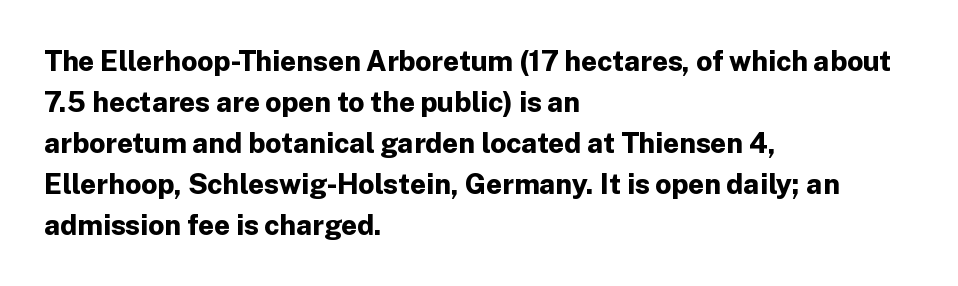
Q: Is the text bold? A: Yes.
Q: Is the text italic (slanted)? A: No, it is upright.
Q: Is the typeface a serif or a sans-serif typeface? A: Sans-serif.
Q: Is the text underlined? A: No.
Q: How is the paragraph aligned? A: Left-aligned.
Q: Is the spacing between letters normal or unusually wide? A: Normal.
Q: Is the spacing between lines tight, normal or loose? A: Normal.
Q: Width (condensed, normal, or wide)? A: Normal.
Q: Stroke contrast? A: Low.
Q: x-height? A: Medium.
Q: Monospaced? A: No.
